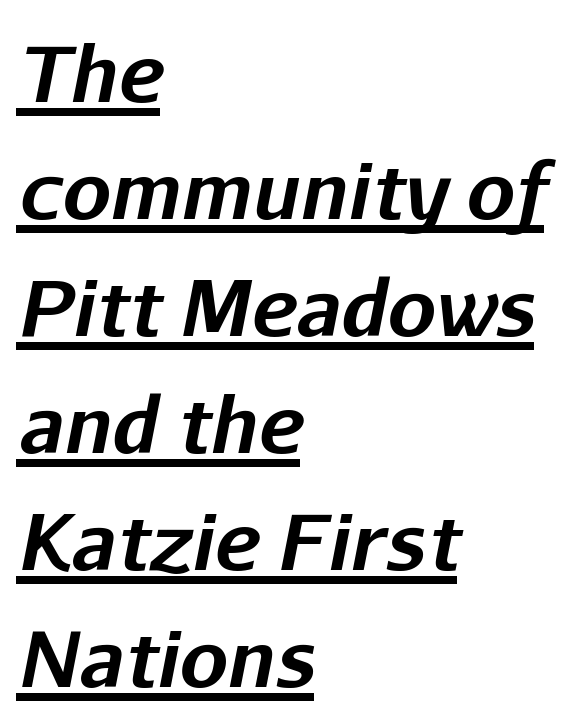
{"italic": "yes", "lean": "right", "slant_degrees": 11, "bold": "yes", "weight": "bold", "width": "normal", "stroke_contrast": "low", "x_height": "medium", "monospaced": "no", "underline": "yes", "align": "left", "line_spacing": "normal", "line_spacing_ratio": 1.52, "letter_spacing": "normal", "letter_spacing_em": 0.0, "glyph_px": 77}
